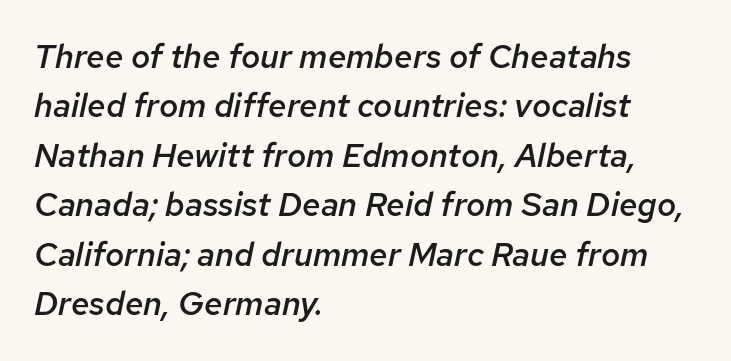
The image shows 33 px semibold type, italic (leaning right); set left-aligned, normal line spacing (1.5x), normal letter spacing, not underlined; low stroke contrast and a medium x-height.
